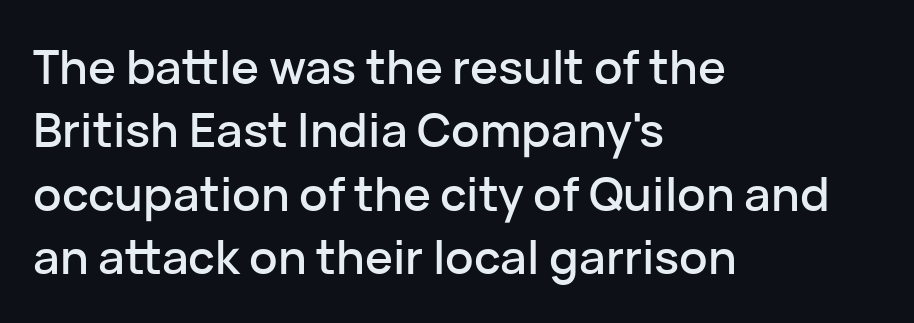
{"serif": "no", "italic": "no", "width": "normal", "stroke_contrast": "low", "x_height": "medium", "monospaced": "no", "underline": "no", "align": "left", "line_spacing": "normal", "line_spacing_ratio": 1.35, "letter_spacing": "normal", "letter_spacing_em": 0.0, "glyph_px": 47}
